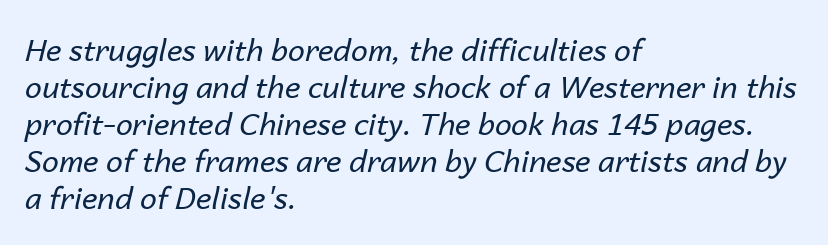
{"italic": "yes", "lean": "right", "slant_degrees": 14, "bold": "no", "weight": "regular", "width": "normal", "stroke_contrast": "low", "x_height": "medium", "monospaced": "no", "underline": "no", "align": "left", "line_spacing_ratio": 1.23, "letter_spacing": "normal", "letter_spacing_em": 0.0, "glyph_px": 30}
